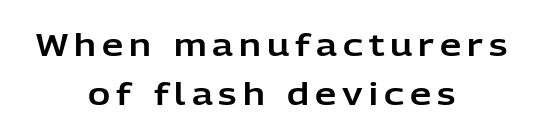
Q: Is the text italic (slanted)? A: No, it is upright.
Q: Is the typeface a serif or a sans-serif typeface? A: Sans-serif.
Q: Is the text underlined? A: No.
Q: How is the paragraph aligned? A: Centered.
Q: Is the spacing between letters normal or unusually wide? A: Unusually wide.
Q: Is the spacing between lines tight, normal or loose? A: Normal.
Q: Width (condensed, normal, or wide)? A: Normal.
Q: Stroke contrast? A: Low.
Q: x-height? A: Medium.
Q: Monospaced? A: No.
